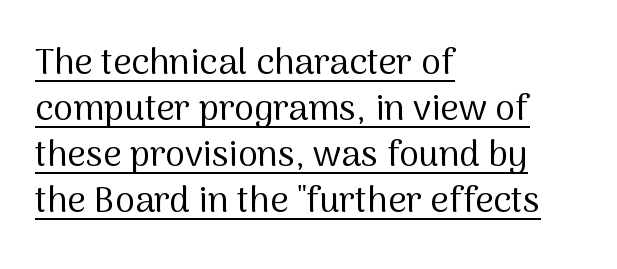
Think of a printed novel: that variable character pitch is what you see here. The lettering is marked with a stroke running underneath it. Tracking value appears to be zero — textbook default spacing. A student would call this left alignment; a typographer would say flush left, rag right. The weight tops out at a normal text grade.
